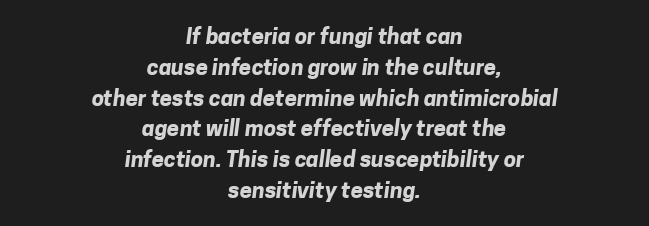
{"bold": "yes", "underline": "no", "align": "center", "line_spacing": "normal", "line_spacing_ratio": 1.4, "letter_spacing": "normal", "letter_spacing_em": 0.0, "glyph_px": 22}
